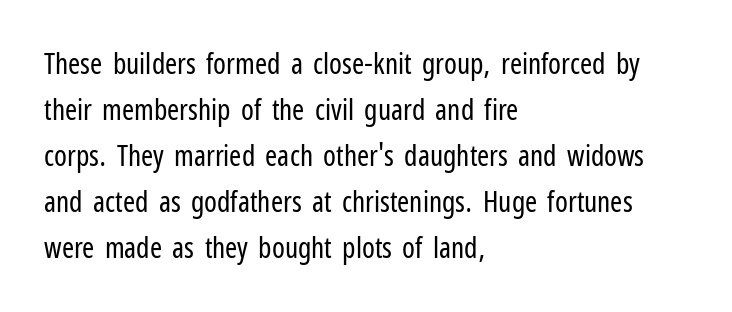
Q: Is the text bold? A: No.
Q: Is the text italic (slanted)? A: No, it is upright.
Q: Is the typeface a serif or a sans-serif typeface? A: Sans-serif.
Q: Is the text underlined? A: No.
Q: How is the paragraph aligned? A: Left-aligned.
Q: Is the spacing between letters normal or unusually wide? A: Normal.
Q: Is the spacing between lines tight, normal or loose? A: Normal.
Q: Width (condensed, normal, or wide)? A: Condensed.
Q: Stroke contrast? A: Low.
Q: x-height? A: Medium.
Q: Monospaced? A: No.
